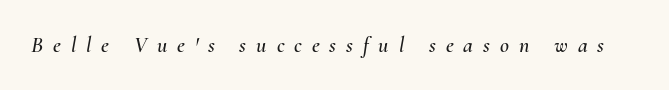
{"italic": "yes", "lean": "right", "slant_degrees": 10, "underline": "no", "letter_spacing": "wide", "letter_spacing_em": 0.45, "glyph_px": 22}
